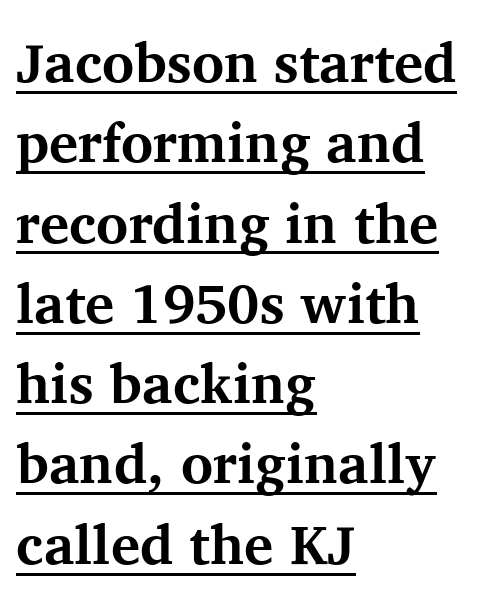
{"serif": "yes", "italic": "no", "bold": "yes", "weight": "bold", "width": "normal", "stroke_contrast": "medium", "x_height": "medium", "monospaced": "no", "underline": "yes", "align": "left", "line_spacing": "normal", "line_spacing_ratio": 1.46, "letter_spacing": "normal", "letter_spacing_em": 0.0, "glyph_px": 55}
